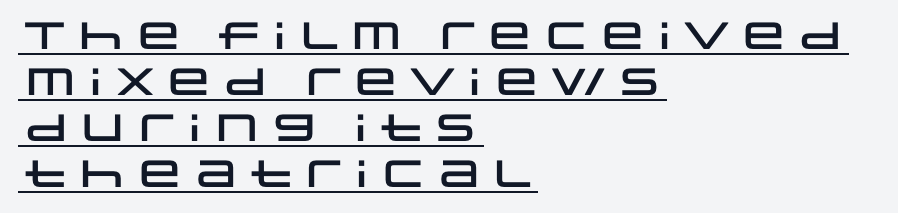
{"serif": "no", "italic": "no", "width": "wide", "stroke_contrast": "low", "x_height": "large", "monospaced": "no", "underline": "yes", "align": "left", "line_spacing_ratio": 1.21, "letter_spacing": "normal", "letter_spacing_em": 0.0, "glyph_px": 38}
